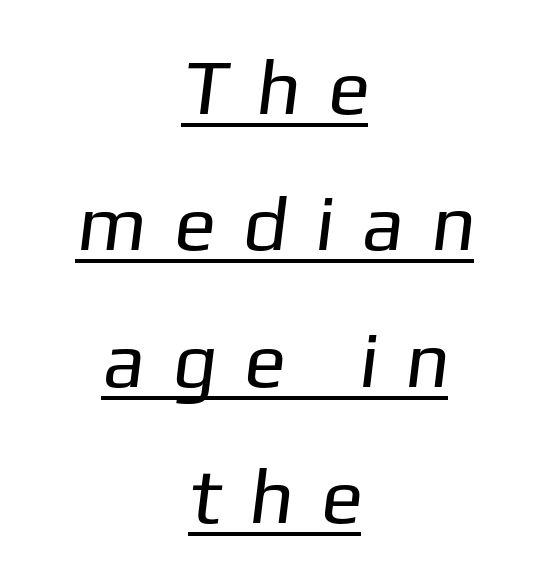
Q: Is the text bold? A: No.
Q: Is the typeface a serif or a sans-serif typeface? A: Sans-serif.
Q: Is the text underlined? A: Yes.
Q: How is the paragraph aligned? A: Centered.
Q: Is the spacing between letters normal or unusually wide? A: Unusually wide.
Q: Width (condensed, normal, or wide)? A: Normal.
Q: Stroke contrast? A: Low.
Q: x-height? A: Medium.
Q: Monospaced? A: No.
